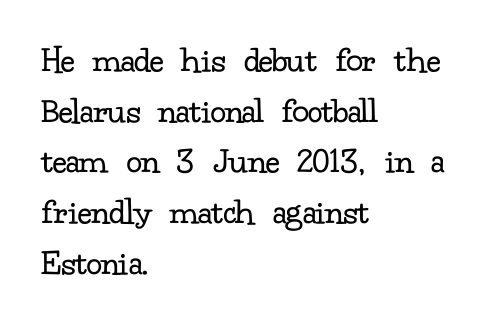
The image shows 37 px regular-weight serif type, upright; set left-aligned, normal line spacing (1.37x), normal letter spacing, not underlined; low stroke contrast and a small x-height.
